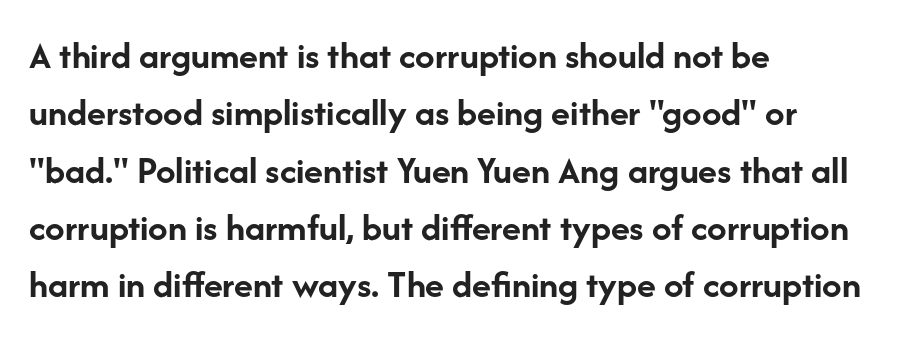
Q: Is the text bold? A: Yes.
Q: Is the text italic (slanted)? A: No, it is upright.
Q: Is the typeface a serif or a sans-serif typeface? A: Sans-serif.
Q: Is the text underlined? A: No.
Q: How is the paragraph aligned? A: Left-aligned.
Q: Is the spacing between letters normal or unusually wide? A: Normal.
Q: Is the spacing between lines tight, normal or loose? A: Normal.
Q: Width (condensed, normal, or wide)? A: Normal.
Q: Stroke contrast? A: Low.
Q: x-height? A: Medium.
Q: Monospaced? A: No.
